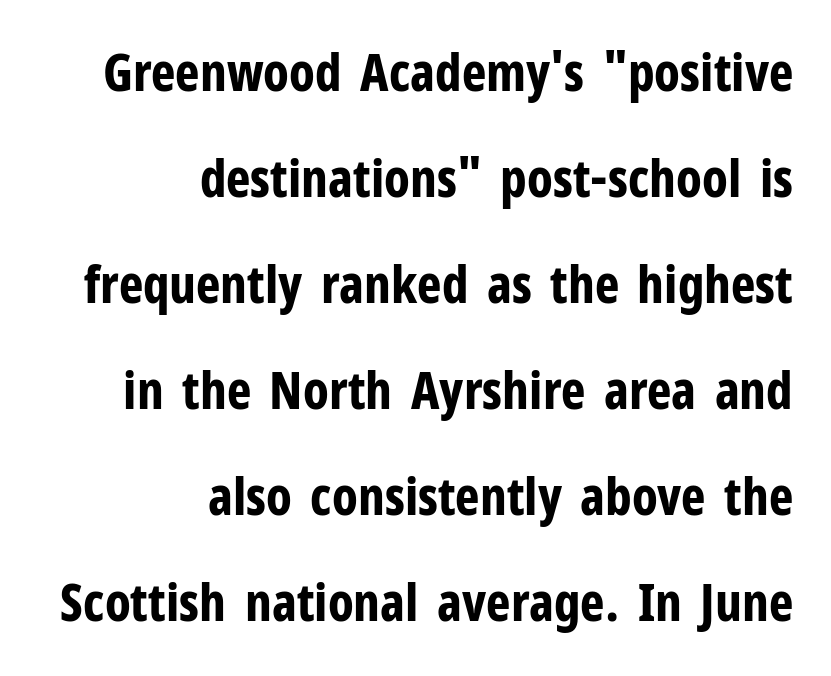
Q: Is the text bold? A: Yes.
Q: Is the text italic (slanted)? A: No, it is upright.
Q: Is the typeface a serif or a sans-serif typeface? A: Sans-serif.
Q: Is the text underlined? A: No.
Q: How is the paragraph aligned? A: Right-aligned.
Q: Is the spacing between letters normal or unusually wide? A: Normal.
Q: Is the spacing between lines tight, normal or loose? A: Loose.
Q: Width (condensed, normal, or wide)? A: Condensed.
Q: Stroke contrast? A: Low.
Q: x-height? A: Medium.
Q: Monospaced? A: No.
